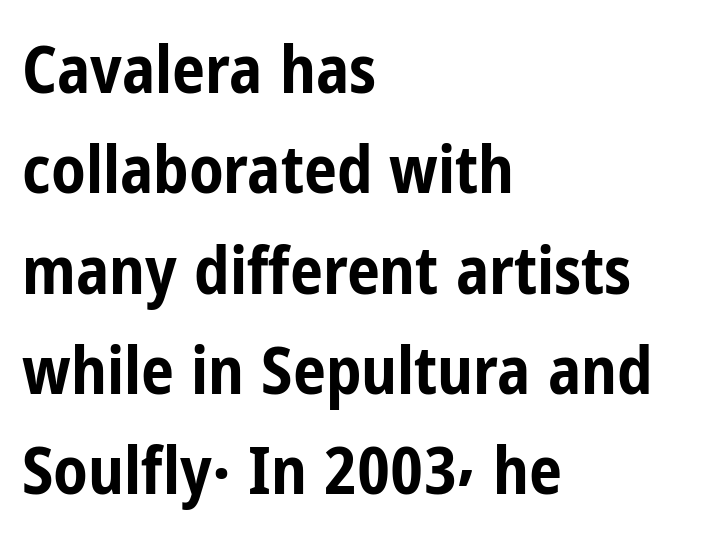
The image shows 66 px bold, condensed sans-serif type, upright; set left-aligned, normal line spacing (1.52x), normal letter spacing, not underlined; low stroke contrast and a medium x-height.
